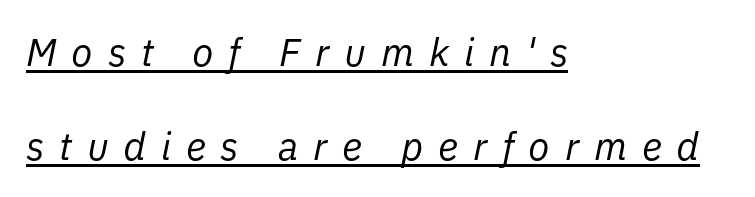
Observe the lean: these are italic letterforms. The words here are underlined. Students, observe: this is what heavily led, spacious text looks like. What stands out about the letter spacing? Its width — letters are far apart.
